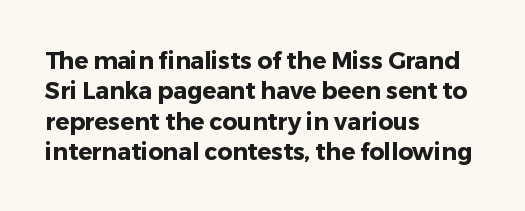
Each word holds together tightly as a unit, with standard inter-letter gaps. Typeset ragged right — the left edge is the straight one. Has an underline been added? It has not. The passage shown stacks its lines at a standard gap. A typesetter would mark this as roman, not italic. The passage shown is emphatically bold.
